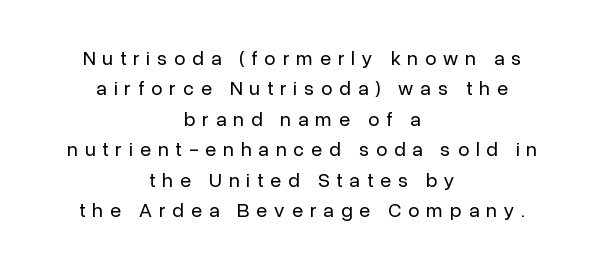
Horizontal bands of white between lines are of average thickness. The lines are quadded center. If you drew a line through each stem, it would be perfectly vertical. Weight class: somewhere from thin through regular.
